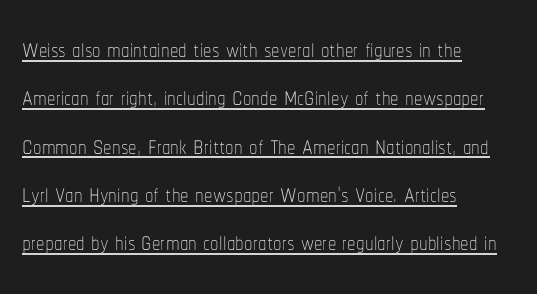
The image shows 34 px thin, condensed type, upright; set left-aligned, normal line spacing (1.42x), normal letter spacing, underlined; low stroke contrast and a medium x-height.
